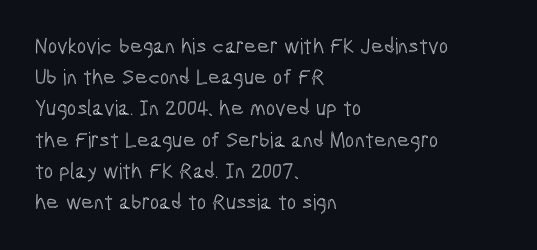
{"italic": "no", "underline": "no", "align": "left", "line_spacing": "normal", "line_spacing_ratio": 1.42, "letter_spacing": "normal", "letter_spacing_em": 0.0, "glyph_px": 22}
